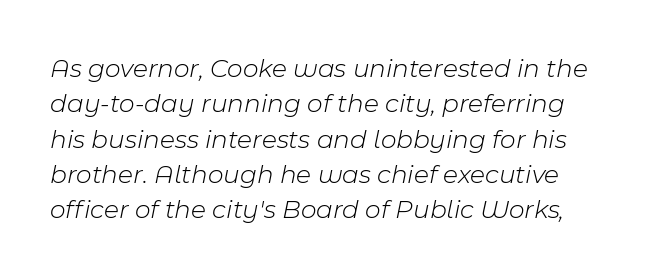
Stem width sits at or under what a default text font uses. The string is rendered with underlining switched off. A typesetter would call this leading conventional body-copy spacing. Short note: letters normally spaced. Slanted lettering throughout.
